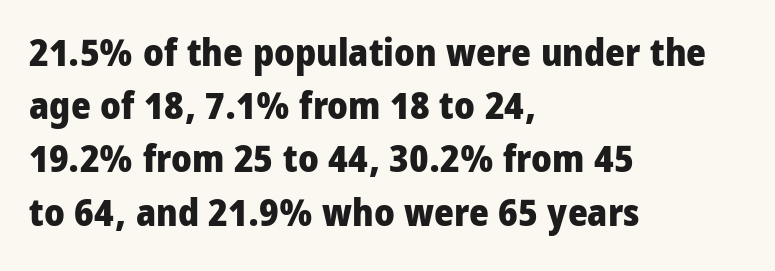
The image shows 38 px heavy, condensed sans-serif type, upright; set left-aligned, normal line spacing (1.4x), normal letter spacing, not underlined; low stroke contrast and a large x-height.
